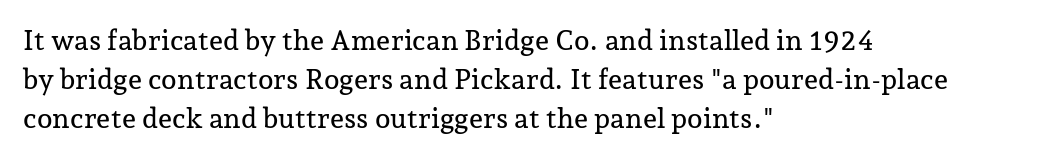
{"serif": "yes", "italic": "no", "width": "normal", "stroke_contrast": "low", "x_height": "medium", "monospaced": "no", "underline": "no", "align": "left", "line_spacing": "normal", "line_spacing_ratio": 1.4, "letter_spacing": "normal", "letter_spacing_em": 0.0, "glyph_px": 28}
